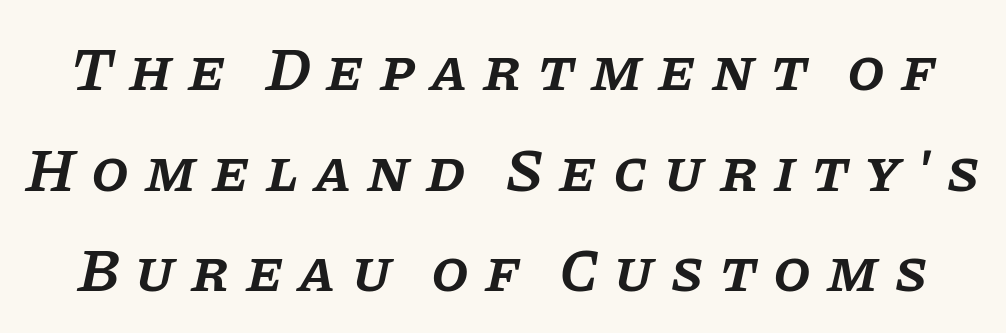
The image shows 61 px semibold serif type, italic (leaning right); set normal line spacing (1.65x), unusually wide letter spacing (+0.26 em), not underlined; low stroke contrast and a large x-height.
